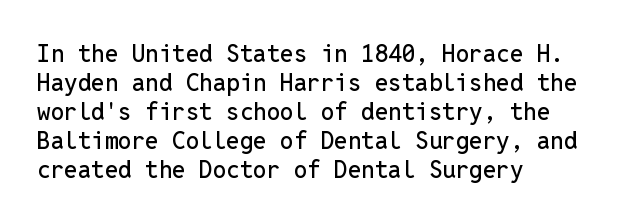
Q: Is the text italic (slanted)? A: No, it is upright.
Q: Is the text underlined? A: No.
Q: How is the paragraph aligned? A: Left-aligned.
Q: Is the spacing between letters normal or unusually wide? A: Normal.
